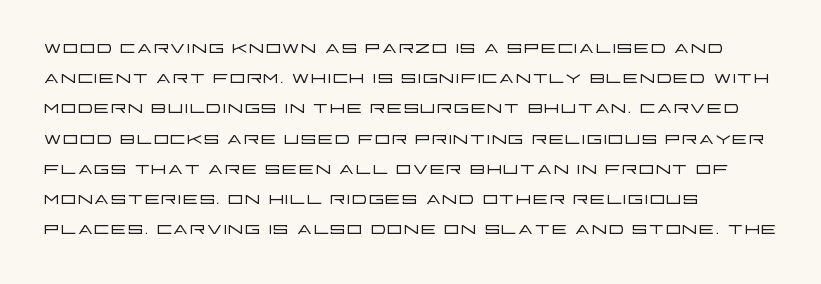
{"italic": "no", "bold": "no", "underline": "no", "align": "left", "line_spacing_ratio": 1.21, "letter_spacing": "normal", "letter_spacing_em": 0.0, "glyph_px": 25}
